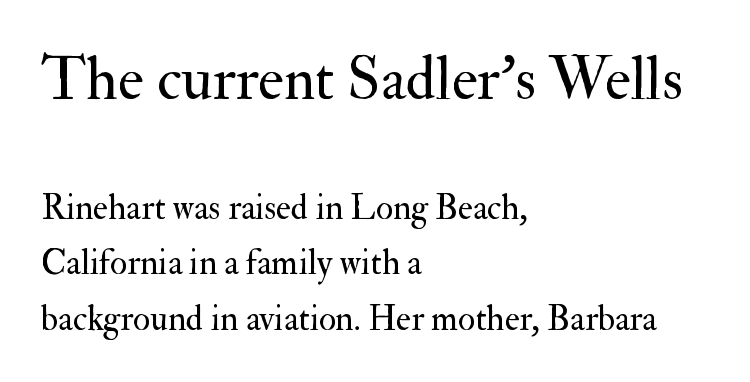
Q: Is the text bold? A: No.
Q: Is the text italic (slanted)? A: No, it is upright.
Q: Is the typeface a serif or a sans-serif typeface? A: Serif.
Q: Is the text underlined? A: No.
Q: How is the paragraph aligned? A: Left-aligned.
Q: Is the spacing between letters normal or unusually wide? A: Normal.
Q: Is the spacing between lines tight, normal or loose? A: Normal.
Q: Which block of text is set in a larger size, the first (top) or the second (bottom)? A: The first (top) one.
Q: Width (condensed, normal, or wide)? A: Normal.
Q: Stroke contrast? A: Medium.
Q: x-height? A: Small.
Q: Monospaced? A: No.
